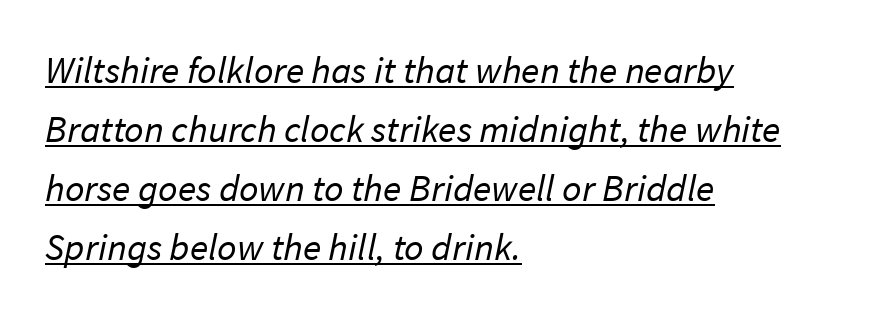
{"serif": "no", "bold": "no", "weight": "regular", "width": "normal", "stroke_contrast": "low", "x_height": "medium", "monospaced": "no", "underline": "yes", "align": "left", "line_spacing": "normal", "line_spacing_ratio": 1.55, "letter_spacing": "normal", "letter_spacing_em": 0.0, "glyph_px": 38}
